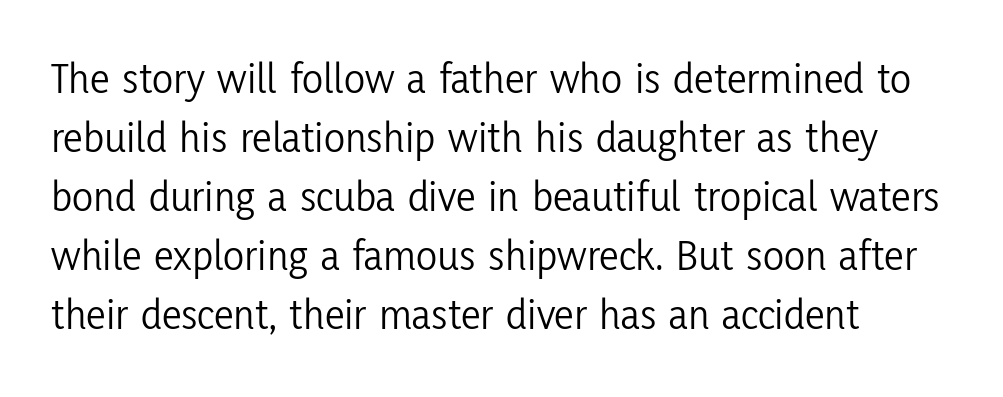
Q: Is the text bold? A: No.
Q: Is the text italic (slanted)? A: No, it is upright.
Q: Is the typeface a serif or a sans-serif typeface? A: Sans-serif.
Q: Is the text underlined? A: No.
Q: How is the paragraph aligned? A: Left-aligned.
Q: Is the spacing between letters normal or unusually wide? A: Normal.
Q: Is the spacing between lines tight, normal or loose? A: Normal.
Q: Width (condensed, normal, or wide)? A: Condensed.
Q: Stroke contrast? A: Low.
Q: x-height? A: Medium.
Q: Monospaced? A: No.
